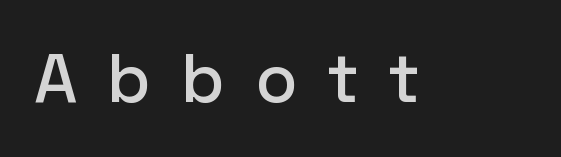
Q: Is the text italic (slanted)? A: No, it is upright.
Q: Is the typeface a serif or a sans-serif typeface? A: Sans-serif.
Q: Is the text underlined? A: No.
Q: Is the spacing between letters normal or unusually wide? A: Unusually wide.
Q: Width (condensed, normal, or wide)? A: Normal.
Q: Stroke contrast? A: Low.
Q: x-height? A: Medium.
Q: Monospaced? A: No.
